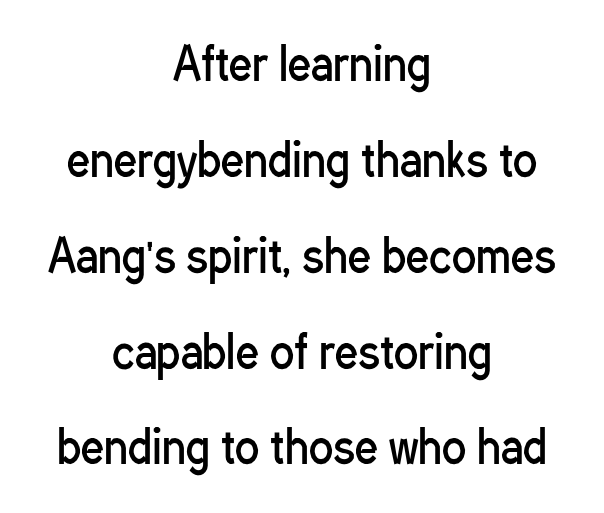
Nobody touched the tracking dial on this one. Centered paragraph, ragged on both sides. A typesetter would call this proportional, since set widths differ per character. Nothing heavy about these letters — not bold at all. Horizontal bands of white between lines are thick stripes.
